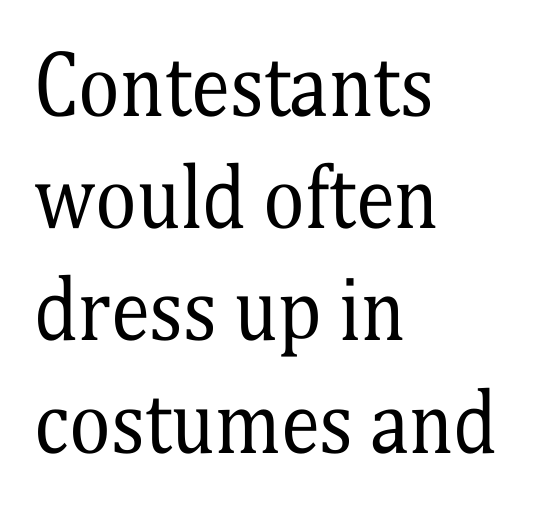
{"serif": "yes", "italic": "no", "bold": "no", "weight": "regular", "width": "condensed", "stroke_contrast": "medium", "x_height": "medium", "monospaced": "no", "underline": "no", "align": "left", "line_spacing": "normal", "line_spacing_ratio": 1.42, "letter_spacing": "normal", "letter_spacing_em": 0.0, "glyph_px": 79}
